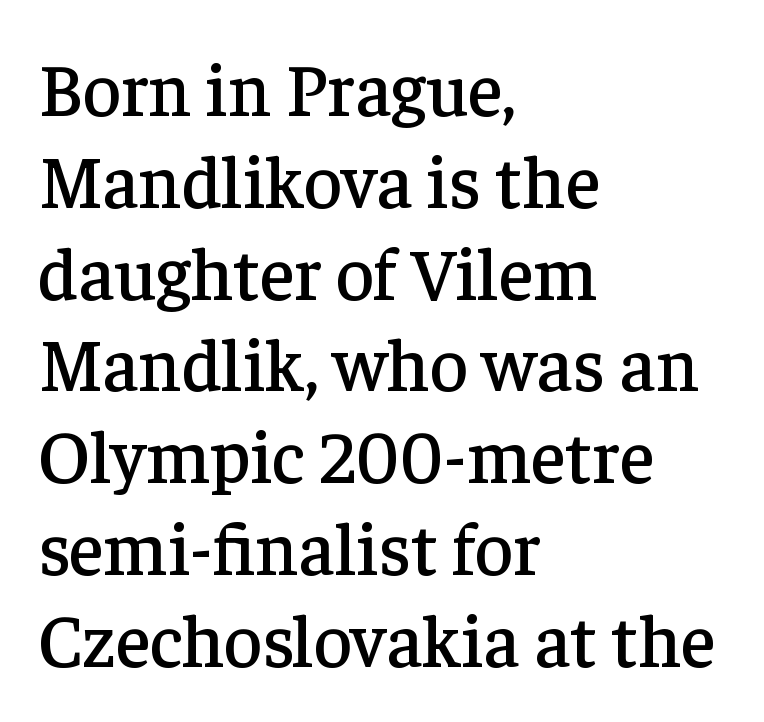
{"serif": "yes", "italic": "no", "width": "normal", "stroke_contrast": "low", "x_height": "medium", "monospaced": "no", "underline": "no", "align": "left", "line_spacing_ratio": 1.24, "letter_spacing": "normal", "letter_spacing_em": 0.0, "glyph_px": 74}
